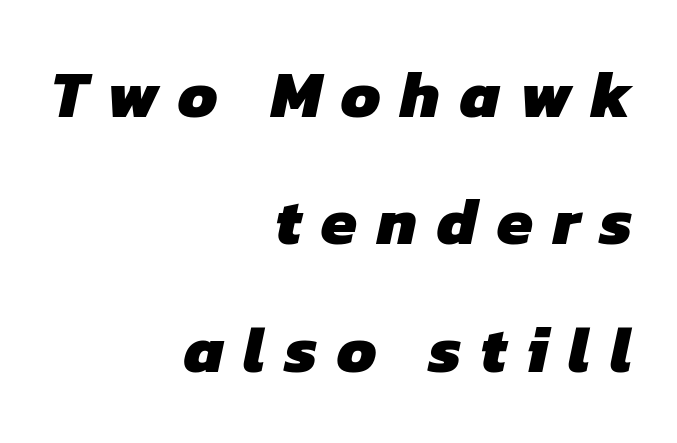
What stands out about the letter spacing? Its width — letters are far apart. The compositor pushed each line to the right boundary. You could not count columns in this text — the font is proportionally spaced. Line spacing here is loose. The foot of each line stays bare and open. The typesetting leans heavy: a genuine bold.
